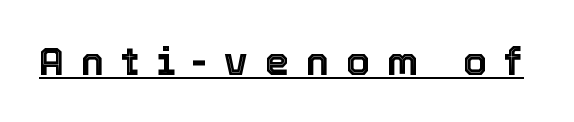
The image shows 39 px text type, upright; set unusually wide letter spacing (+0.43 em), underlined; a medium x-height.
